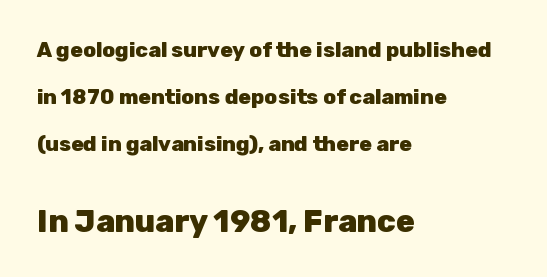
Q: Is the text bold? A: Yes.
Q: Is the text italic (slanted)? A: No, it is upright.
Q: Is the typeface a serif or a sans-serif typeface? A: Sans-serif.
Q: Is the text underlined? A: No.
Q: How is the paragraph aligned? A: Left-aligned.
Q: Is the spacing between letters normal or unusually wide? A: Normal.
Q: Is the spacing between lines tight, normal or loose? A: Loose.
Q: Which block of text is set in a larger size, the first (top) or the second (bottom)? A: The second (bottom) one.
Q: Width (condensed, normal, or wide)? A: Normal.
Q: Stroke contrast? A: Low.
Q: x-height? A: Medium.
Q: Monospaced? A: No.
